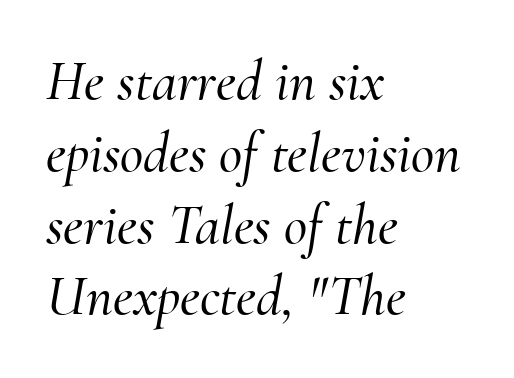
The image shows 57 px serif type, italic (leaning right); set left-aligned, normal line spacing (1.26x), normal letter spacing, not underlined; medium stroke contrast and a small x-height.
